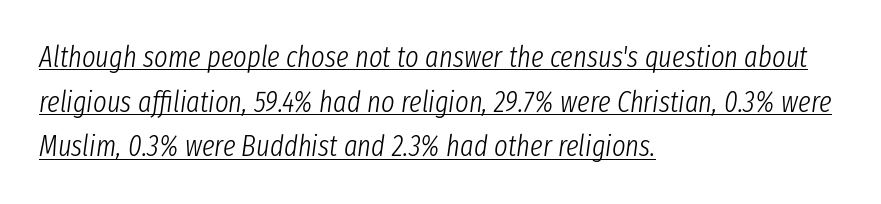
Q: Is the text bold? A: No.
Q: Is the text italic (slanted)? A: Yes, it leans right by about 8 degrees.
Q: Is the text underlined? A: Yes.
Q: How is the paragraph aligned? A: Left-aligned.
Q: Is the spacing between letters normal or unusually wide? A: Normal.
Q: Is the spacing between lines tight, normal or loose? A: Normal.
Q: Width (condensed, normal, or wide)? A: Condensed.
Q: Stroke contrast? A: Low.
Q: x-height? A: Medium.
Q: Monospaced? A: No.
